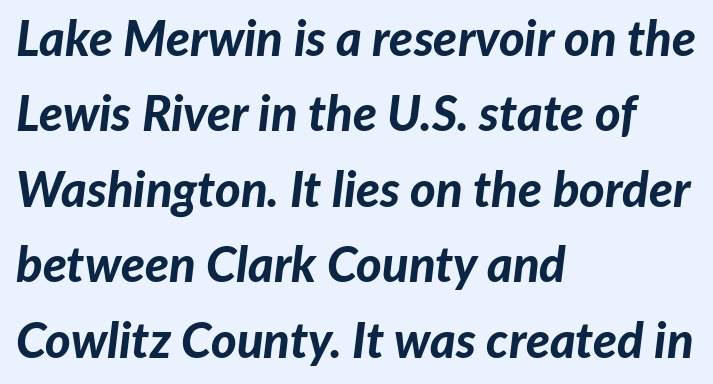
The image shows 49 px bold type, italic (leaning right); set left-aligned, normal line spacing (1.54x), normal letter spacing, not underlined; low stroke contrast and a medium x-height.
